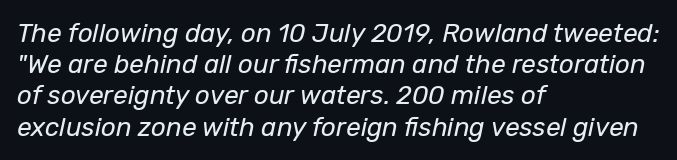
{"italic": "yes", "lean": "right", "slant_degrees": 12, "bold": "no", "underline": "no", "align": "left", "line_spacing_ratio": 1.2, "letter_spacing": "normal", "letter_spacing_em": 0.0, "glyph_px": 26}
